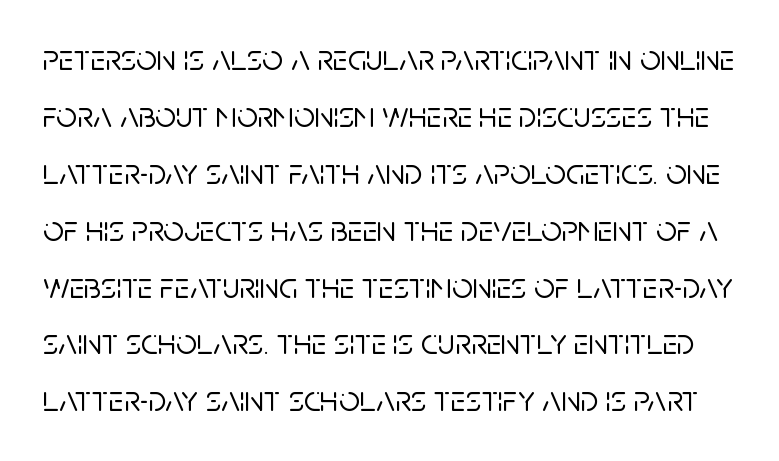
The space between consecutive lines is moderate. Characters remain perfectly vertical along every line. Serifs: no, the terminals of the letterforms are clean. Character widths vary here, with narrow letters taking less room than wide ones.
